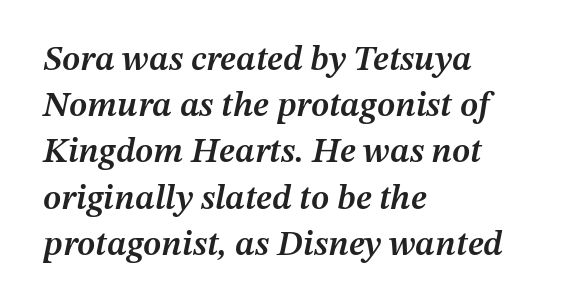
{"italic": "yes", "lean": "right", "slant_degrees": 12, "bold": "semi", "weight": "semibold", "width": "normal", "stroke_contrast": "medium", "x_height": "medium", "monospaced": "no", "underline": "no", "align": "left", "line_spacing": "normal", "line_spacing_ratio": 1.32, "letter_spacing": "normal", "letter_spacing_em": 0.0, "glyph_px": 35}
